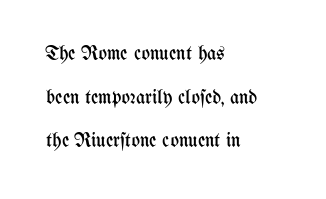
The image shows 20 px text type, upright; set left-aligned, loose line spacing (2.18x), normal letter spacing, not underlined.
